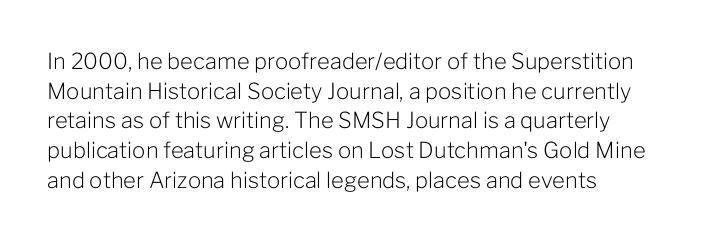
{"italic": "no", "bold": "no", "underline": "no", "line_spacing": "normal", "line_spacing_ratio": 1.35, "letter_spacing": "normal", "letter_spacing_em": 0.0, "glyph_px": 22}
